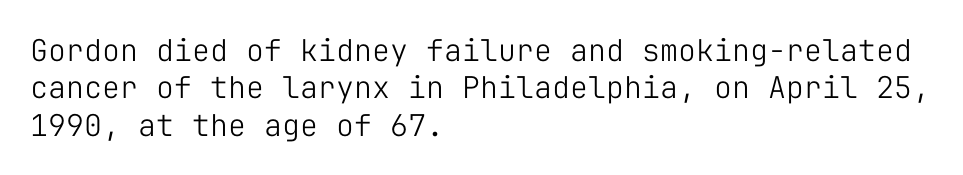
The image shows 30 px light sans-serif type, upright, monospaced; set left-aligned, normal line spacing (1.25x), normal letter spacing, not underlined; low stroke contrast and a medium x-height.
